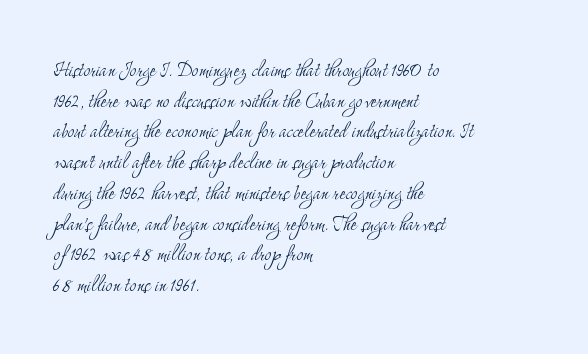
The image shows 25 px text type; set left-aligned, line spacing 1.23x, normal letter spacing, not underlined.
